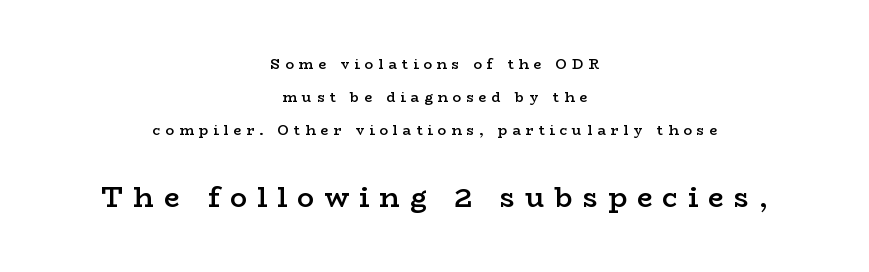
The face used here is seriffed, in the tradition of book romans. The letters advance in unequal steps, a hallmark of proportional type. Descender tails drop into unmarked territory. The rendering inserts visible extra space after every character. Honestly, the rows look like they've been pulled way apart.
